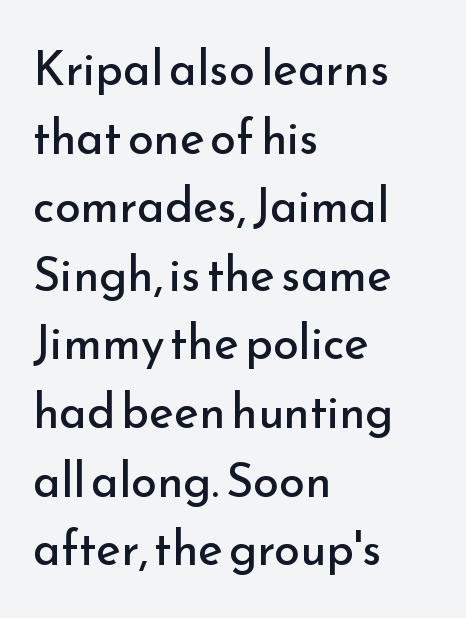
Look at the bottom of the vertical strokes: they stop flat, with no serifs. The passage shown has conventional tracking throughout. Weight: not bold — regular or lighter. A typesetter would call this proportional, since set widths differ per character. Notice how the passage keeps a crisp vertical edge on the left only.
